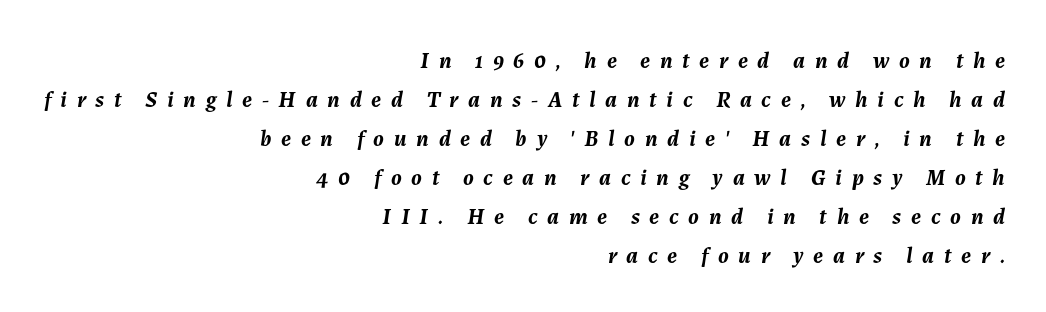
Q: Is the text bold? A: Yes.
Q: Is the text italic (slanted)? A: Yes, it leans right by about 7 degrees.
Q: Is the text underlined? A: No.
Q: How is the paragraph aligned? A: Right-aligned.
Q: Is the spacing between letters normal or unusually wide? A: Unusually wide.
Q: Is the spacing between lines tight, normal or loose? A: Normal.
